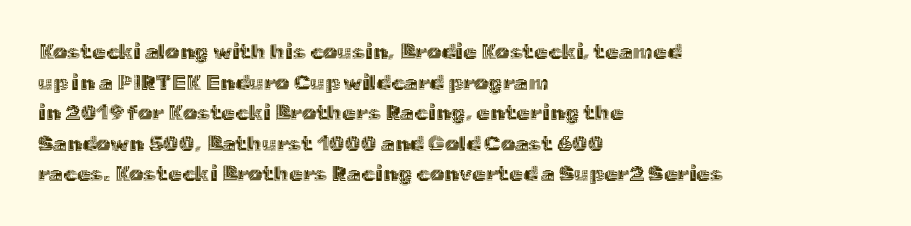
Q: Is the text italic (slanted)? A: No, it is upright.
Q: Is the text underlined? A: No.
Q: How is the paragraph aligned? A: Left-aligned.
Q: Is the spacing between letters normal or unusually wide? A: Normal.
Q: Is the spacing between lines tight, normal or loose? A: Normal.
